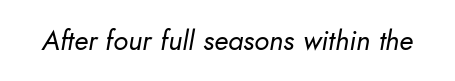
Q: Is the text bold? A: No.
Q: Is the text italic (slanted)? A: Yes, it leans right by about 10 degrees.
Q: Is the text underlined? A: No.
Q: Is the spacing between letters normal or unusually wide? A: Normal.
Q: Width (condensed, normal, or wide)? A: Normal.
Q: Stroke contrast? A: Low.
Q: x-height? A: Small.
Q: Monospaced? A: No.
